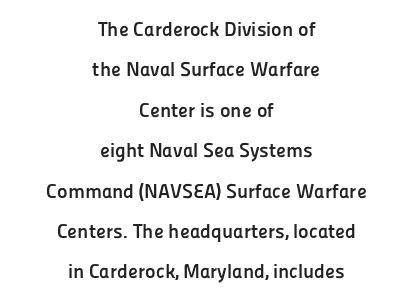
Characters follow at the spacing the type designer built in. Heavy-handed strokes throughout: this text is bold. This block would shrink considerably if given ordinary leading; it's expanded now. The text block is weighted toward neither margin, spreading evenly from the middle. In terms of posture, this sample is upright. Descenders hang freely into open space.
